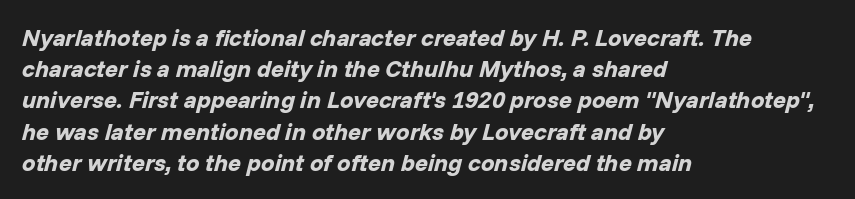
The image shows 24 px bold type, italic (leaning right); set left-aligned, normal line spacing (1.3x), normal letter spacing, not underlined.
